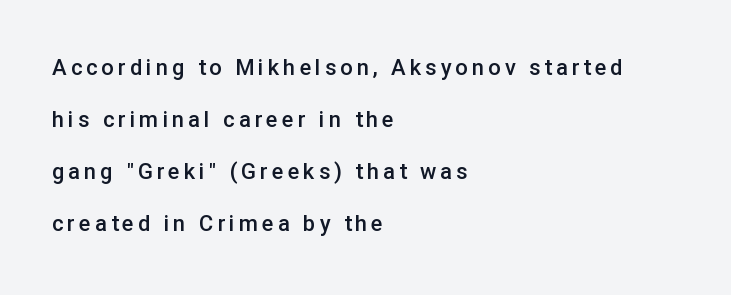
{"italic": "no", "bold": "semi", "underline": "no", "align": "left", "line_spacing": "loose", "line_spacing_ratio": 2.36, "glyph_px": 22}
